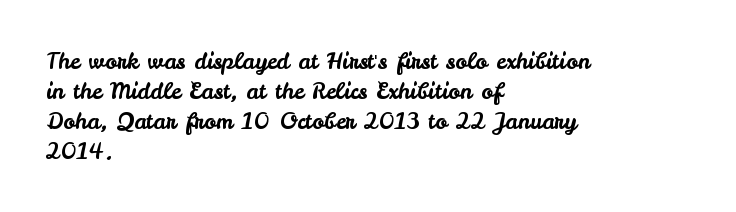
{"underline": "no", "align": "left", "line_spacing": "normal", "line_spacing_ratio": 1.36, "letter_spacing": "normal", "letter_spacing_em": 0.0, "glyph_px": 22}
